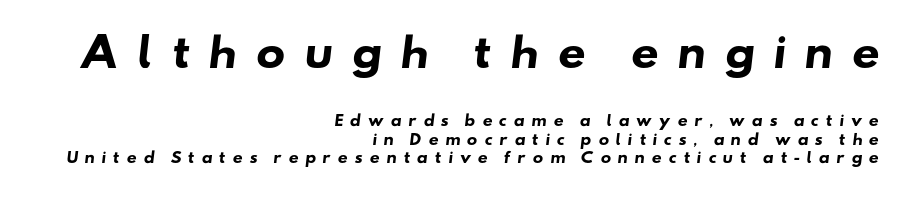
{"serif": "no", "bold": "yes", "weight": "heavy", "width": "wide", "stroke_contrast": "low", "x_height": "small", "monospaced": "no", "underline": "no", "align": "right", "line_spacing": "normal", "line_spacing_ratio": 1.31, "letter_spacing": "wide", "letter_spacing_em": 0.46, "larger_block": "first", "size_ratio": 2.79, "glyph_px": 39}
